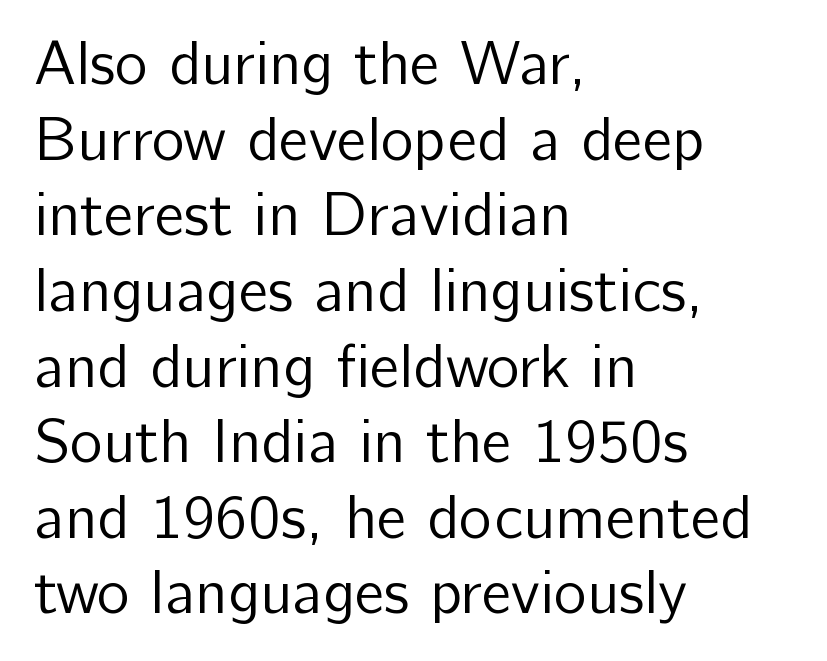
The baseline area is clear. Inter-character spacing is left at the font's built-in metrics. Stroke mass is kept to a normal reading level or below. Notice how the stems are strictly vertical — no italics here.
